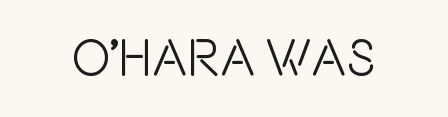
Q: Is the text italic (slanted)? A: No, it is upright.
Q: Is the typeface a serif or a sans-serif typeface? A: Sans-serif.
Q: Is the text underlined? A: No.
Q: Is the spacing between letters normal or unusually wide? A: Normal.
Q: Width (condensed, normal, or wide)? A: Condensed.
Q: x-height? A: Large.
Q: Monospaced? A: No.
